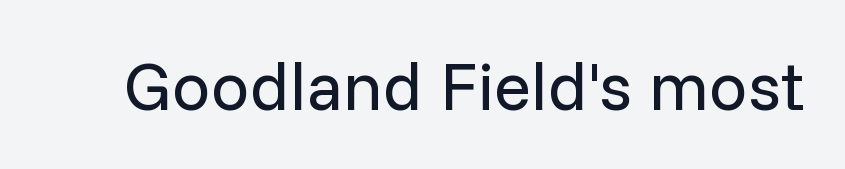
{"serif": "no", "italic": "no", "bold": "no", "weight": "regular", "width": "normal", "stroke_contrast": "low", "x_height": "medium", "monospaced": "no", "underline": "no", "letter_spacing": "normal", "letter_spacing_em": 0.0, "glyph_px": 69}
